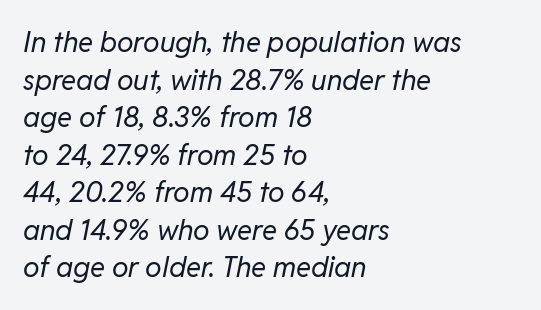
{"italic": "yes", "lean": "right", "slant_degrees": 11, "bold": "no", "weight": "regular", "width": "normal", "stroke_contrast": "low", "x_height": "medium", "monospaced": "no", "underline": "no", "align": "left", "line_spacing": "normal", "line_spacing_ratio": 1.34, "letter_spacing": "normal", "letter_spacing_em": 0.0, "glyph_px": 28}
